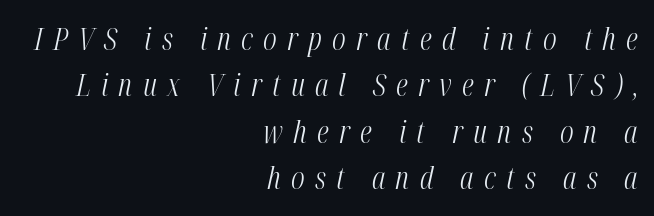
{"italic": "yes", "lean": "right", "slant_degrees": 12, "bold": "no", "weight": "light", "width": "condensed", "stroke_contrast": "medium", "x_height": "medium", "monospaced": "no", "underline": "no", "align": "right", "line_spacing": "normal", "line_spacing_ratio": 1.5, "letter_spacing": "wide", "letter_spacing_em": 0.33, "glyph_px": 31}
